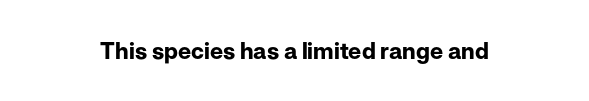
The image shows 23 px bold type, upright; set normal letter spacing, not underlined.
